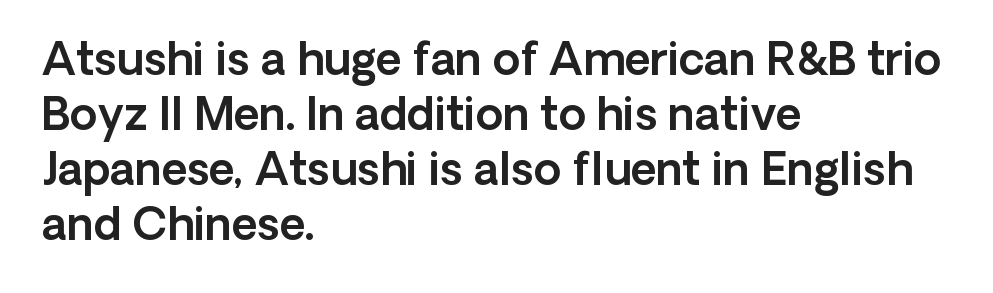
The image shows 44 px sans-serif type, upright; set left-aligned, normal line spacing (1.25x), normal letter spacing, not underlined; a medium x-height.
